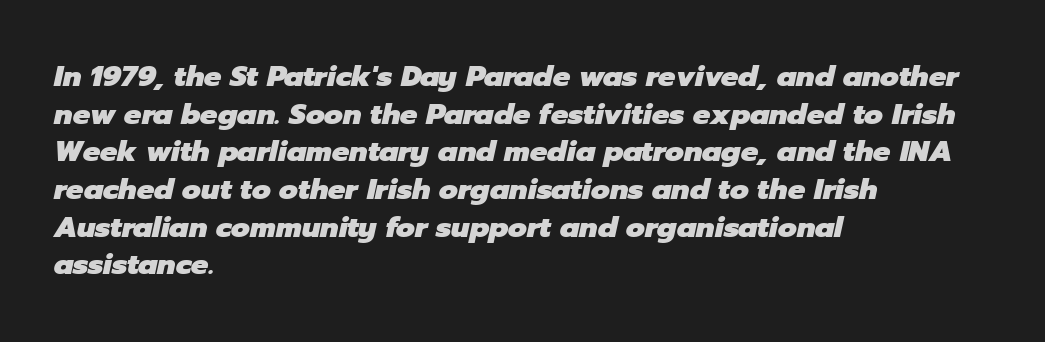
Q: Is the text bold? A: Yes.
Q: Is the text italic (slanted)? A: Yes, it leans right by about 12 degrees.
Q: Is the text underlined? A: No.
Q: How is the paragraph aligned? A: Left-aligned.
Q: Is the spacing between letters normal or unusually wide? A: Normal.
Q: Is the spacing between lines tight, normal or loose? A: Normal.
Q: Width (condensed, normal, or wide)? A: Normal.
Q: Stroke contrast? A: Low.
Q: x-height? A: Medium.
Q: Monospaced? A: No.
